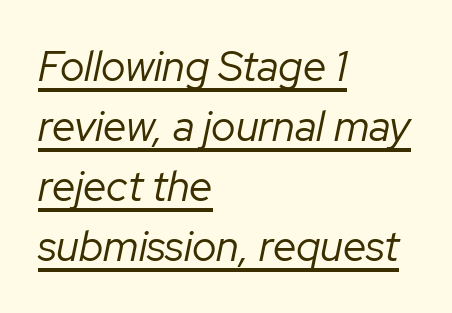
The image shows 42 px regular-weight type, italic (leaning right); set left-aligned, normal line spacing (1.43x), normal letter spacing, underlined; low stroke contrast and a medium x-height.
